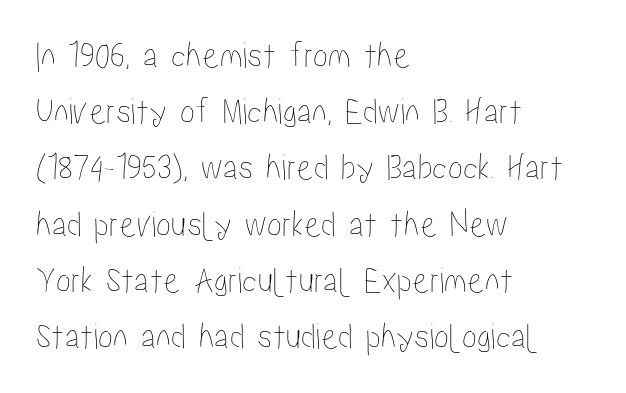
This sample uses plain, unmodified letter spacing. Honestly, the row spacing looks completely unremarkable. Think of a printed novel: that variable character pitch is what you see here. Which margin do the lines hug? The left one — the right edge is uneven. Every character sits straight up, as roman type does.
